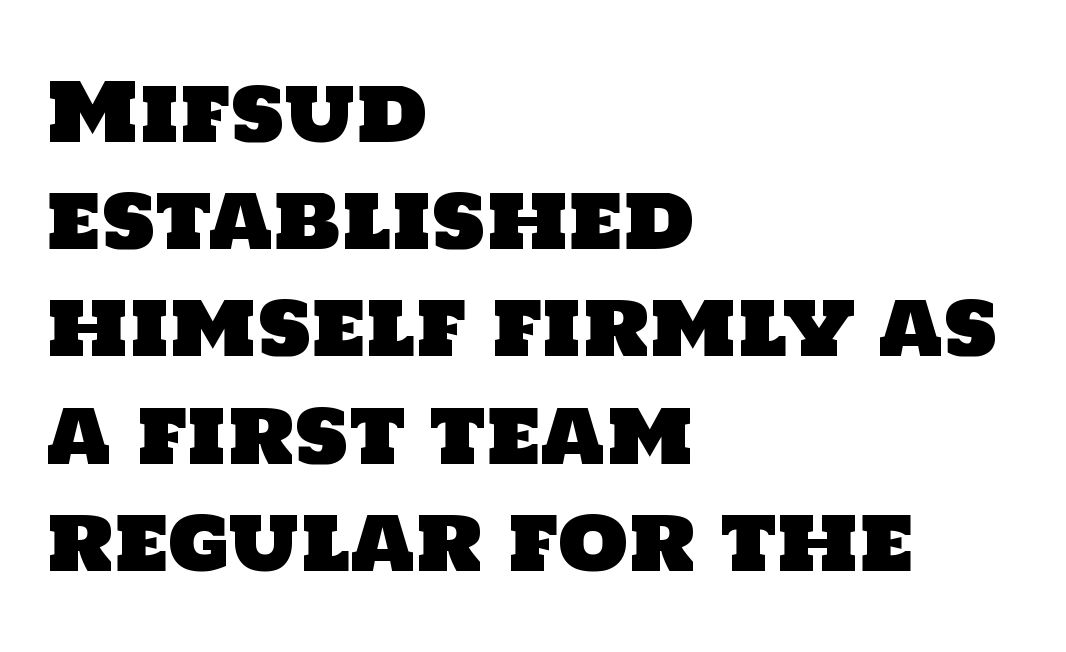
The image shows 80 px sans-serif type; set left-aligned, normal line spacing (1.34x), normal letter spacing, not underlined; low stroke contrast and a large x-height.
